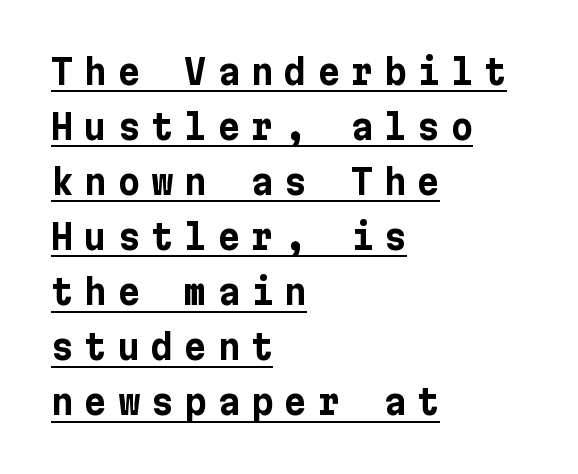
Q: Is the text bold? A: Yes.
Q: Is the text italic (slanted)? A: No, it is upright.
Q: Is the typeface a serif or a sans-serif typeface? A: Sans-serif.
Q: Is the text underlined? A: Yes.
Q: How is the paragraph aligned? A: Left-aligned.
Q: Is the spacing between letters normal or unusually wide? A: Unusually wide.
Q: Is the spacing between lines tight, normal or loose? A: Normal.
Q: Width (condensed, normal, or wide)? A: Normal.
Q: Stroke contrast? A: Low.
Q: x-height? A: Medium.
